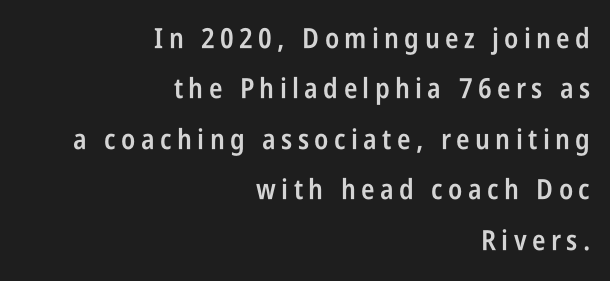
The image shows 28 px semibold, condensed sans-serif type, upright; set right-aligned, line spacing 1.8x, not underlined; low stroke contrast and a large x-height.
